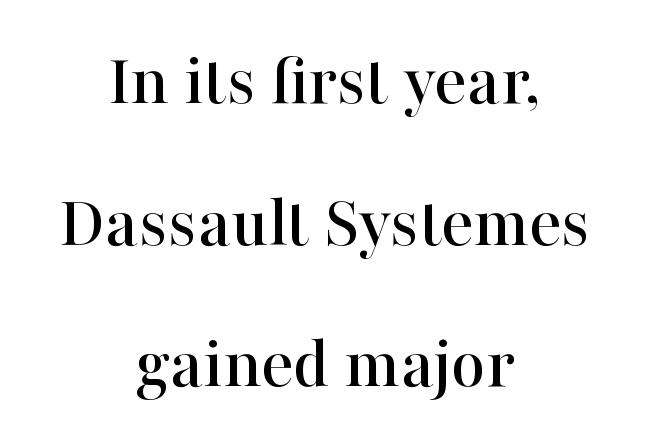
Typeset on center — no edge is straight. Looks like regular typesetting: each glyph gets only the width it needs. The passage shown is not underscored anywhere. To sum up the face: it has serifs. The font's upright variant was chosen for this text.
